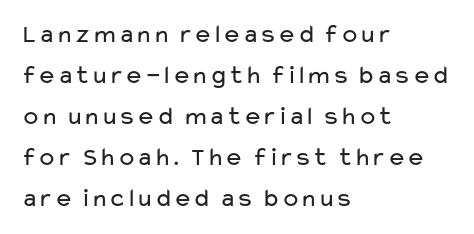
{"italic": "no", "bold": "no", "underline": "no", "align": "left", "line_spacing": "normal", "line_spacing_ratio": 1.58, "letter_spacing": "normal", "letter_spacing_em": 0.0, "glyph_px": 26}
